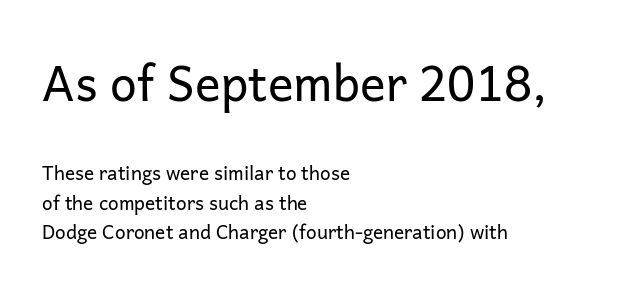
Q: Is the text bold? A: No.
Q: Is the text italic (slanted)? A: No, it is upright.
Q: Is the typeface a serif or a sans-serif typeface? A: Sans-serif.
Q: Is the text underlined? A: No.
Q: How is the paragraph aligned? A: Left-aligned.
Q: Is the spacing between letters normal or unusually wide? A: Normal.
Q: Is the spacing between lines tight, normal or loose? A: Normal.
Q: Which block of text is set in a larger size, the first (top) or the second (bottom)? A: The first (top) one.
Q: Width (condensed, normal, or wide)? A: Normal.
Q: Stroke contrast? A: Low.
Q: x-height? A: Medium.
Q: Monospaced? A: No.
